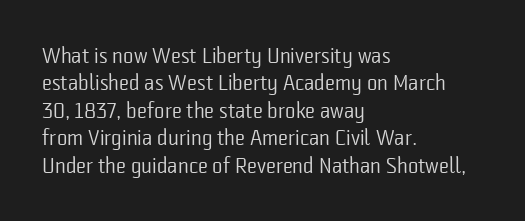
Counters stay open thanks to moderate or lighter strokes. All the whitespace from short lines collects on the right. Normally led — the rows are evenly, conventionally spaced. The glyphs are unaccompanied by any horizontal stroke below them.
